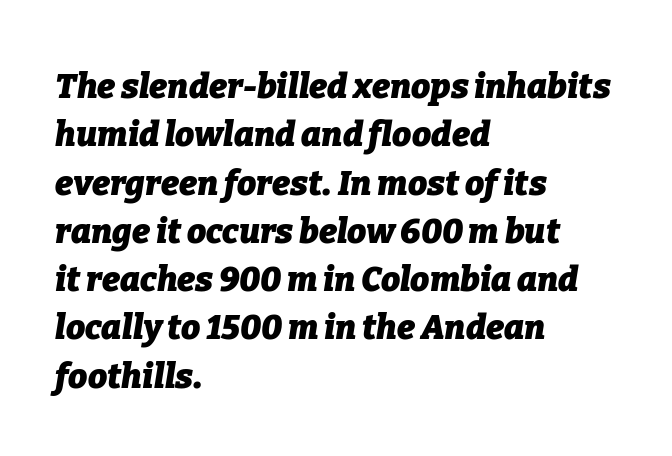
How heavy is the stroke? Heavy — this is a bold. The letters advance in unequal steps, a hallmark of proportional type. This block has exactly the height ordinary leading produces. Glance below the letters and you will spot only blank space.
